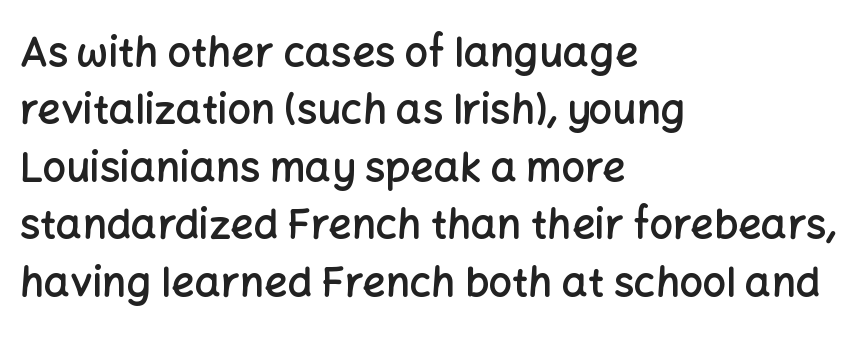
{"serif": "no", "italic": "no", "bold": "semi", "weight": "semibold", "width": "normal", "stroke_contrast": "low", "x_height": "medium", "monospaced": "no", "underline": "no", "align": "left", "line_spacing": "normal", "line_spacing_ratio": 1.4, "letter_spacing": "normal", "letter_spacing_em": 0.0, "glyph_px": 41}
